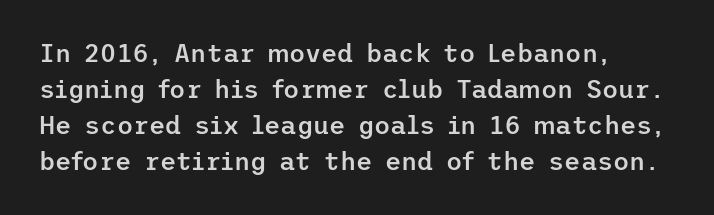
The image shows 25 px text type, upright; set left-aligned, normal line spacing (1.44x), normal letter spacing, not underlined.
